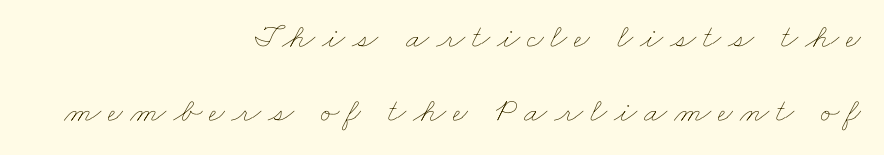
The image shows 34 px thin, wide type; set right-aligned, loose line spacing (2.17x), unusually wide letter spacing (+0.2 em), not underlined; low stroke contrast and a small x-height.
